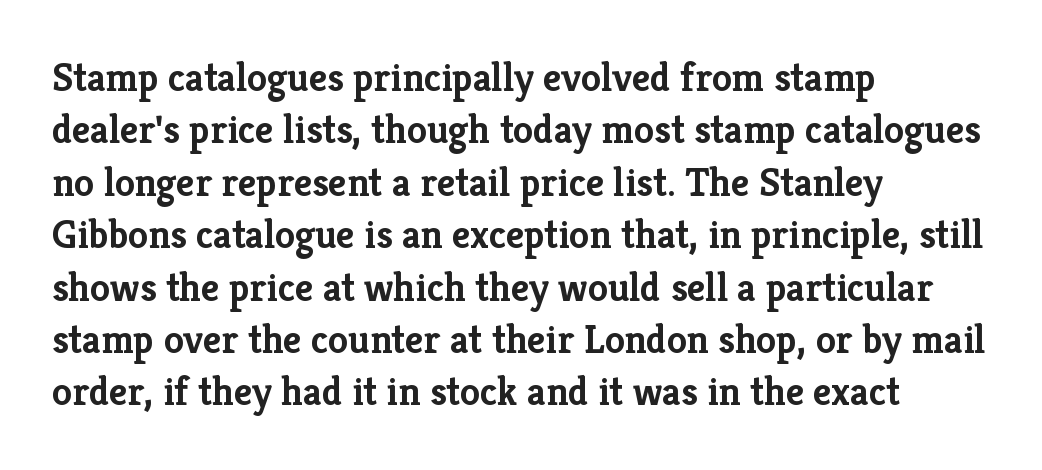
The image shows 40 px semibold serif type, upright; set left-aligned, normal line spacing (1.31x), normal letter spacing, not underlined; low stroke contrast and a medium x-height.
